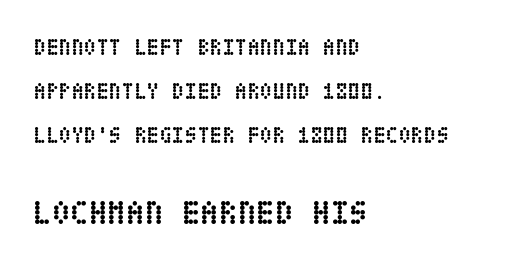
Q: Is the text bold? A: Yes.
Q: Is the text italic (slanted)? A: No, it is upright.
Q: Is the text underlined? A: No.
Q: How is the paragraph aligned? A: Left-aligned.
Q: Is the spacing between letters normal or unusually wide? A: Normal.
Q: Is the spacing between lines tight, normal or loose? A: Loose.
Q: Which block of text is set in a larger size, the first (top) or the second (bottom)? A: The second (bottom) one.
Q: Width (condensed, normal, or wide)? A: Condensed.
Q: Stroke contrast? A: Low.
Q: x-height? A: Large.
